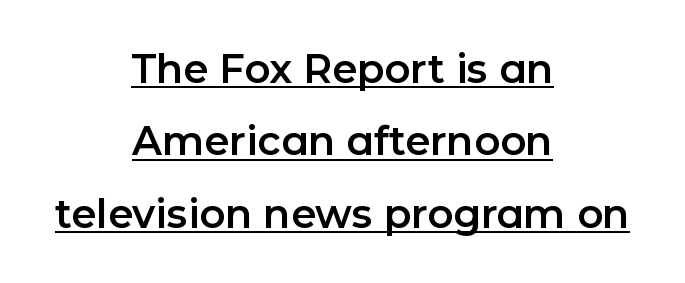
{"serif": "no", "italic": "no", "width": "normal", "stroke_contrast": "low", "x_height": "medium", "monospaced": "no", "underline": "yes", "align": "center", "line_spacing_ratio": 1.81, "letter_spacing": "normal", "letter_spacing_em": 0.0, "glyph_px": 40}
